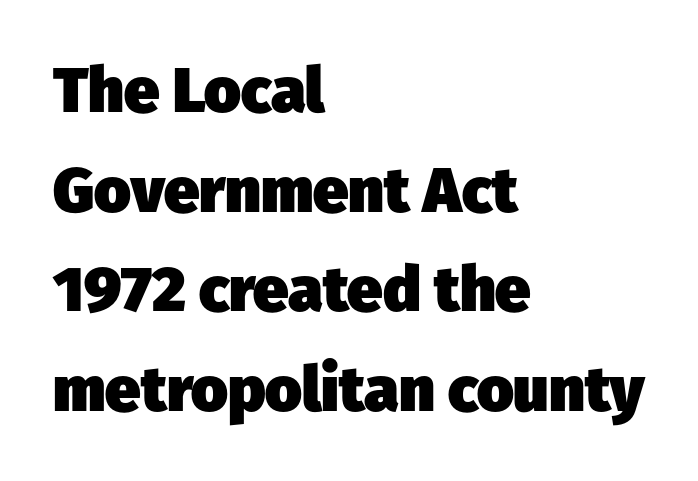
{"serif": "no", "bold": "yes", "weight": "heavy", "width": "normal", "stroke_contrast": "low", "x_height": "medium", "monospaced": "no", "underline": "no", "align": "left", "line_spacing": "normal", "line_spacing_ratio": 1.58, "letter_spacing": "normal", "letter_spacing_em": 0.0, "glyph_px": 63}
